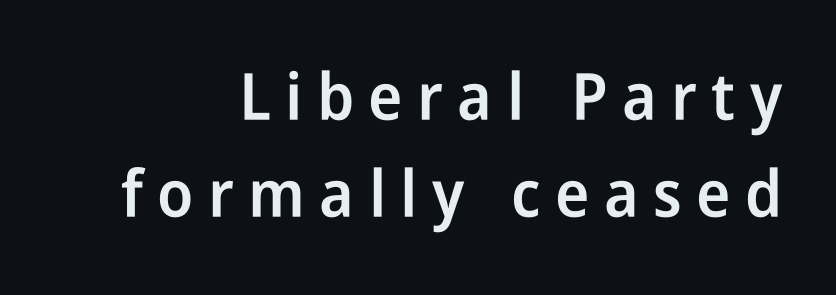
{"serif": "no", "italic": "no", "bold": "semi", "weight": "semibold", "width": "condensed", "stroke_contrast": "low", "x_height": "medium", "monospaced": "no", "underline": "no", "align": "right", "line_spacing": "normal", "line_spacing_ratio": 1.49, "letter_spacing": "wide", "letter_spacing_em": 0.22, "glyph_px": 65}
